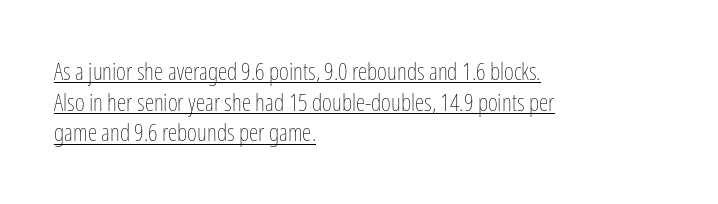
Q: Is the text bold? A: No.
Q: Is the text italic (slanted)? A: No, it is upright.
Q: Is the text underlined? A: Yes.
Q: How is the paragraph aligned? A: Left-aligned.
Q: Is the spacing between letters normal or unusually wide? A: Normal.
Q: Is the spacing between lines tight, normal or loose? A: Normal.
